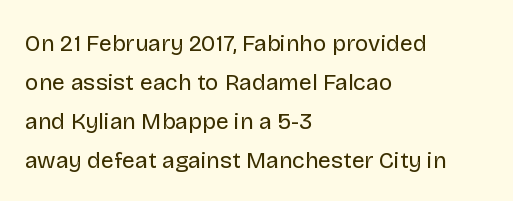
Q: Is the text bold? A: No.
Q: Is the text italic (slanted)? A: No, it is upright.
Q: Is the text underlined? A: No.
Q: How is the paragraph aligned? A: Left-aligned.
Q: Is the spacing between letters normal or unusually wide? A: Normal.
Q: Is the spacing between lines tight, normal or loose? A: Normal.
